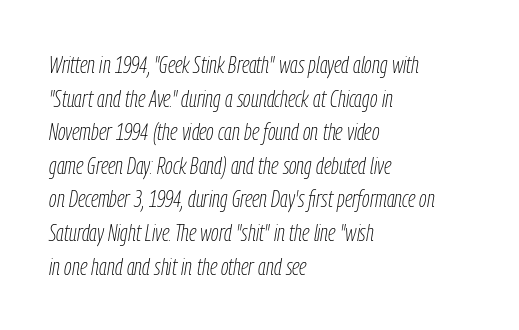
Clear beneath every line of the passage. What's the leading like? Ordinary, nothing unusual. Caption: multi-line text, flush left, ragged right. If you drew a line through each stem, it would be angled. There is no visible air inserted between adjacent glyphs. The strokes carry an ordinary text weight at most.
